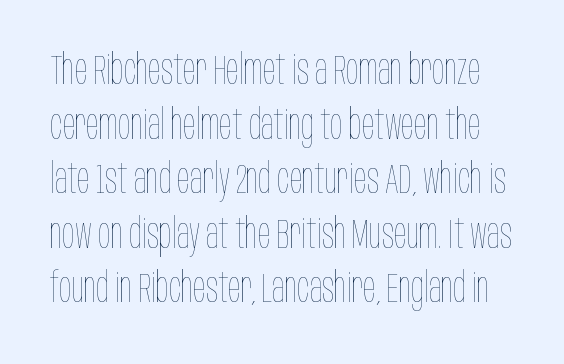
Q: Is the text bold? A: No.
Q: Is the text italic (slanted)? A: No, it is upright.
Q: Is the text underlined? A: No.
Q: Is the spacing between letters normal or unusually wide? A: Normal.
Q: Is the spacing between lines tight, normal or loose? A: Normal.
Q: Width (condensed, normal, or wide)? A: Condensed.
Q: Stroke contrast? A: Low.
Q: x-height? A: Large.
Q: Monospaced? A: No.
